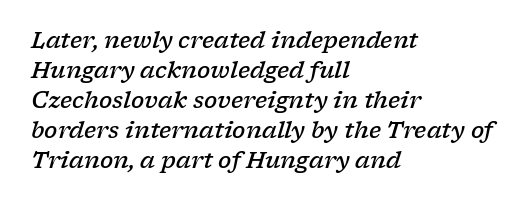
Q: Is the text bold? A: Semi-bold.
Q: Is the text italic (slanted)? A: Yes, it leans right by about 17 degrees.
Q: Is the text underlined? A: No.
Q: How is the paragraph aligned? A: Left-aligned.
Q: Is the spacing between letters normal or unusually wide? A: Normal.
Q: Is the spacing between lines tight, normal or loose? A: Normal.
